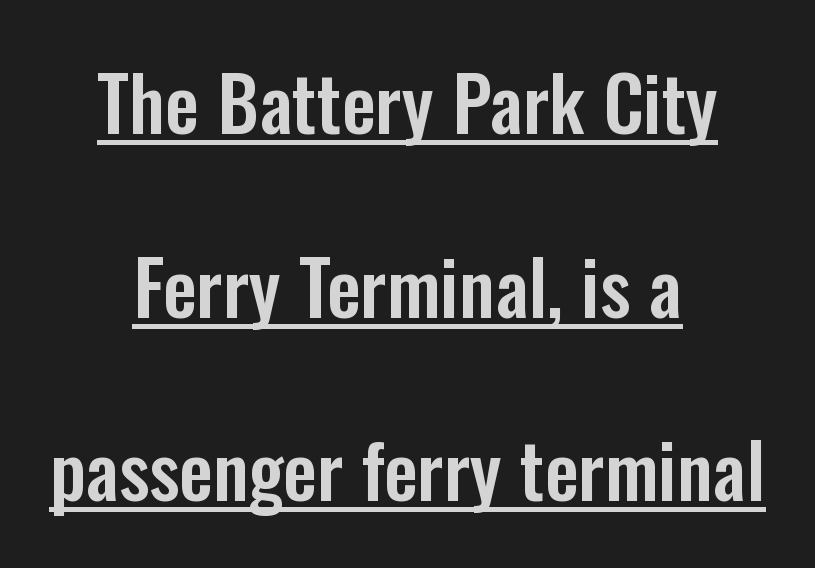
{"serif": "no", "italic": "no", "width": "condensed", "stroke_contrast": "low", "x_height": "medium", "monospaced": "no", "underline": "yes", "align": "center", "line_spacing": "loose", "line_spacing_ratio": 2.45, "letter_spacing": "normal", "letter_spacing_em": 0.0, "glyph_px": 75}
